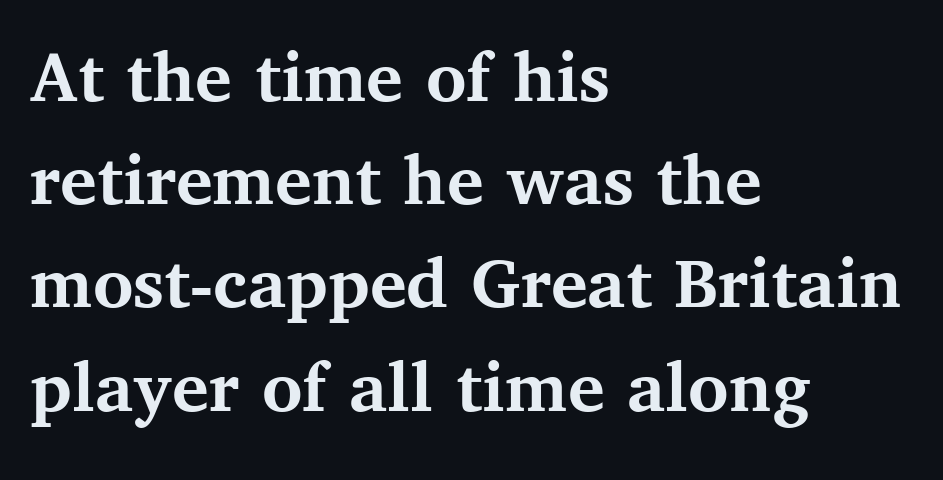
Q: Is the text bold? A: Yes.
Q: Is the text italic (slanted)? A: No, it is upright.
Q: Is the typeface a serif or a sans-serif typeface? A: Serif.
Q: Is the text underlined? A: No.
Q: How is the paragraph aligned? A: Left-aligned.
Q: Is the spacing between letters normal or unusually wide? A: Normal.
Q: Is the spacing between lines tight, normal or loose? A: Normal.
Q: Width (condensed, normal, or wide)? A: Normal.
Q: Stroke contrast? A: Medium.
Q: x-height? A: Medium.
Q: Monospaced? A: No.
